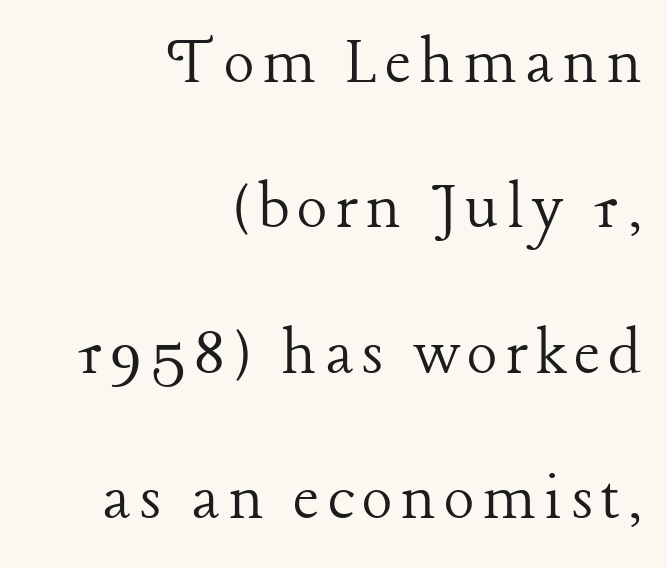
These lines are set flush right with a ragged left edge. Caption: face not bold, strokes unweighted. The designer went with a serif here, giving each stem small feet. These lines are rendered in a variable-pitch font. Leading: increased. Check under the words: just untouched page.
